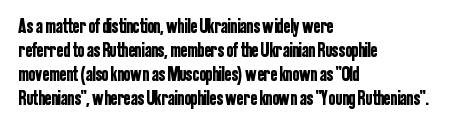
The image shows 20 px text type, upright; set left-aligned, line spacing 1.2x, normal letter spacing, not underlined.
